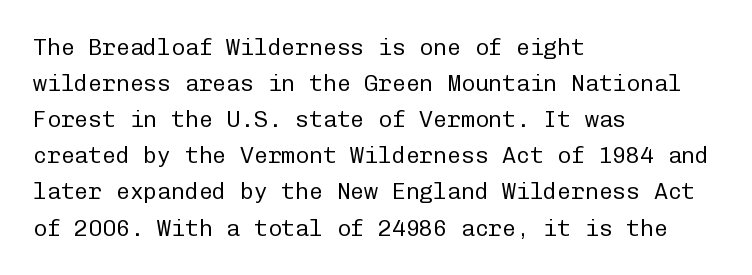
The image shows 23 px text type, upright; set left-aligned, normal line spacing (1.57x), normal letter spacing, not underlined.
